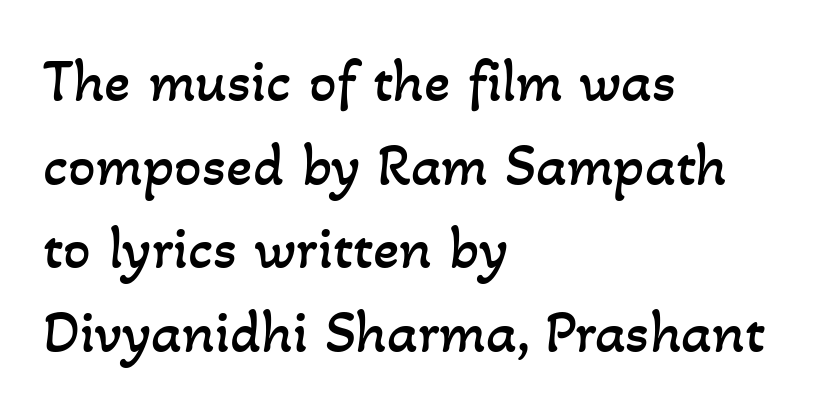
{"bold": "no", "weight": "regular", "width": "normal", "stroke_contrast": "low", "x_height": "small", "monospaced": "no", "underline": "no", "align": "left", "line_spacing": "normal", "line_spacing_ratio": 1.37, "letter_spacing": "normal", "letter_spacing_em": 0.0, "glyph_px": 61}
